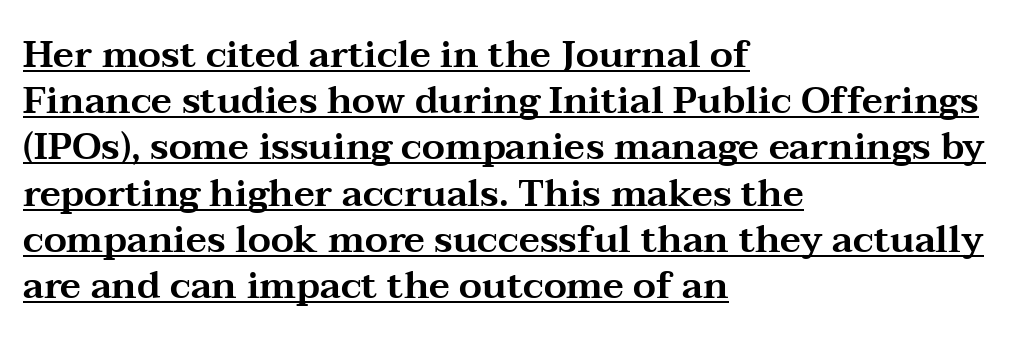
{"serif": "yes", "italic": "no", "width": "wide", "stroke_contrast": "medium", "x_height": "medium", "monospaced": "no", "underline": "yes", "align": "left", "line_spacing": "normal", "line_spacing_ratio": 1.25, "letter_spacing": "normal", "letter_spacing_em": 0.0, "glyph_px": 37}
